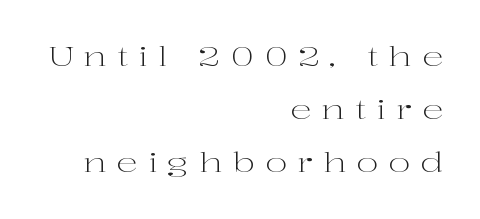
{"italic": "no", "bold": "no", "underline": "no", "align": "right", "line_spacing": "loose", "line_spacing_ratio": 1.97, "letter_spacing": "wide", "letter_spacing_em": 0.37, "glyph_px": 27}
